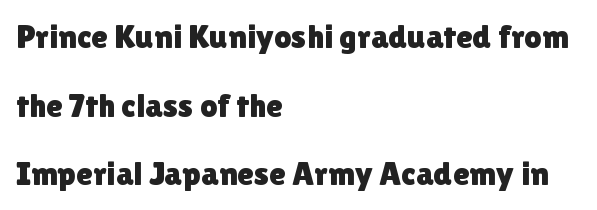
The image shows 34 px sans-serif type, upright; set left-aligned, loose line spacing (2.02x), normal letter spacing, not underlined; low stroke contrast and a medium x-height.
